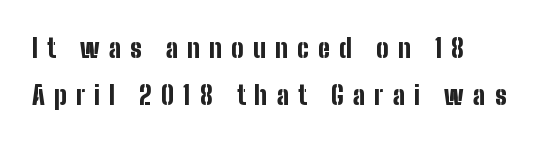
Q: Is the text bold? A: Yes.
Q: Is the text italic (slanted)? A: No, it is upright.
Q: Is the text underlined? A: No.
Q: How is the paragraph aligned? A: Left-aligned.
Q: Is the spacing between letters normal or unusually wide? A: Unusually wide.
